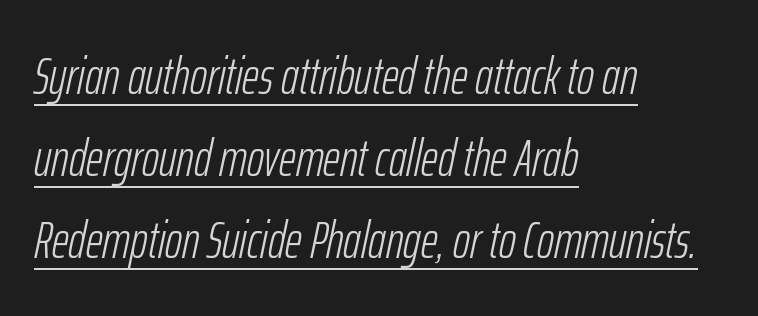
Q: Is the text bold? A: No.
Q: Is the text italic (slanted)? A: Yes, it leans right by about 12 degrees.
Q: Is the text underlined? A: Yes.
Q: How is the paragraph aligned? A: Left-aligned.
Q: Is the spacing between letters normal or unusually wide? A: Normal.
Q: Is the spacing between lines tight, normal or loose? A: Normal.
Q: Width (condensed, normal, or wide)? A: Condensed.
Q: Stroke contrast? A: Low.
Q: x-height? A: Medium.
Q: Monospaced? A: No.
